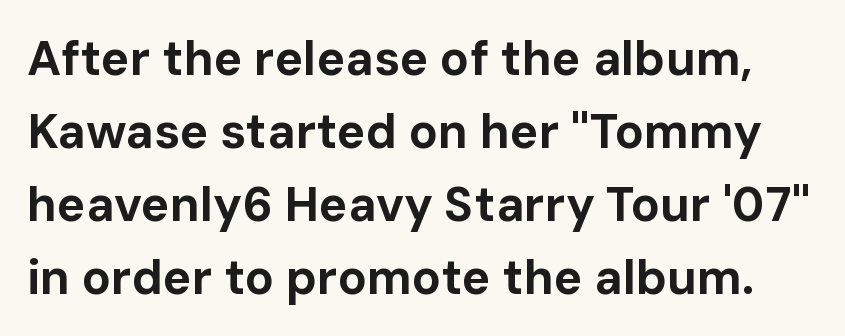
{"serif": "no", "italic": "no", "bold": "yes", "weight": "bold", "width": "normal", "stroke_contrast": "low", "x_height": "medium", "monospaced": "no", "underline": "no", "line_spacing": "normal", "line_spacing_ratio": 1.52, "letter_spacing": "normal", "letter_spacing_em": 0.0, "glyph_px": 48}
